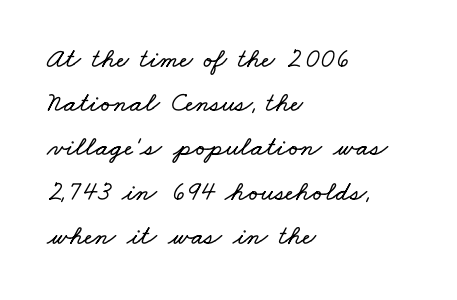
Q: Is the text underlined? A: No.
Q: How is the paragraph aligned? A: Left-aligned.
Q: Is the spacing between letters normal or unusually wide? A: Normal.
Q: Is the spacing between lines tight, normal or loose? A: Normal.
Q: Width (condensed, normal, or wide)? A: Wide.
Q: Stroke contrast? A: Low.
Q: x-height? A: Small.
Q: Monospaced? A: No.
